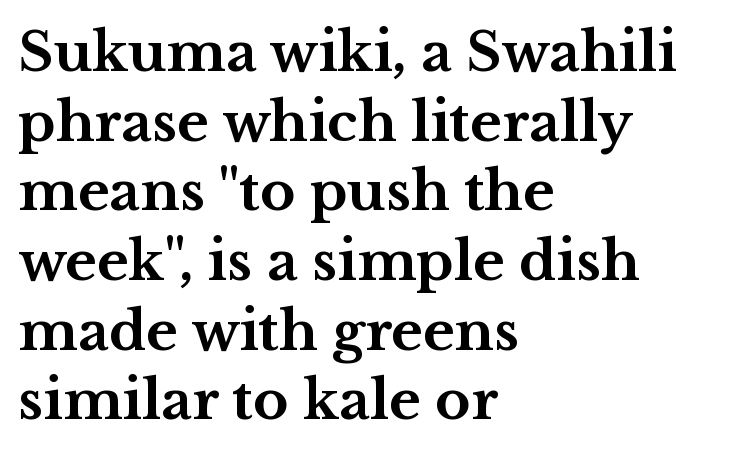
The image shows 54 px bold, wide serif type, upright; set left-aligned, normal line spacing (1.29x), normal letter spacing, not underlined; medium stroke contrast and a medium x-height.
